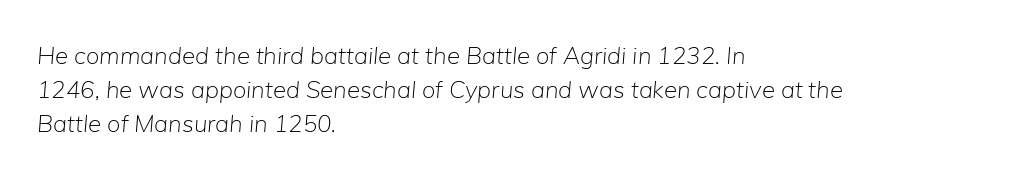
Q: Is the text bold? A: No.
Q: Is the text italic (slanted)? A: Yes, it leans right by about 5 degrees.
Q: Is the text underlined? A: No.
Q: How is the paragraph aligned? A: Left-aligned.
Q: Is the spacing between letters normal or unusually wide? A: Normal.
Q: Is the spacing between lines tight, normal or loose? A: Normal.
